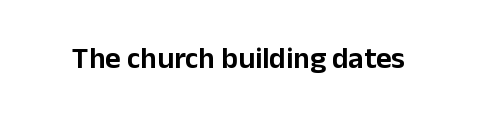
The image shows 30 px sans-serif type, upright; set normal letter spacing, not underlined; low stroke contrast and a medium x-height.
